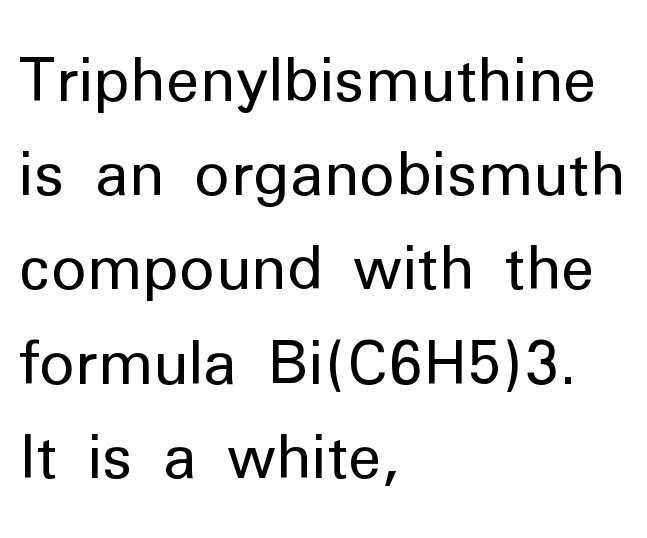
{"serif": "no", "italic": "no", "bold": "no", "weight": "regular", "width": "normal", "stroke_contrast": "low", "x_height": "medium", "monospaced": "no", "underline": "no", "align": "left", "line_spacing": "normal", "line_spacing_ratio": 1.57, "letter_spacing": "normal", "letter_spacing_em": 0.0, "glyph_px": 60}
